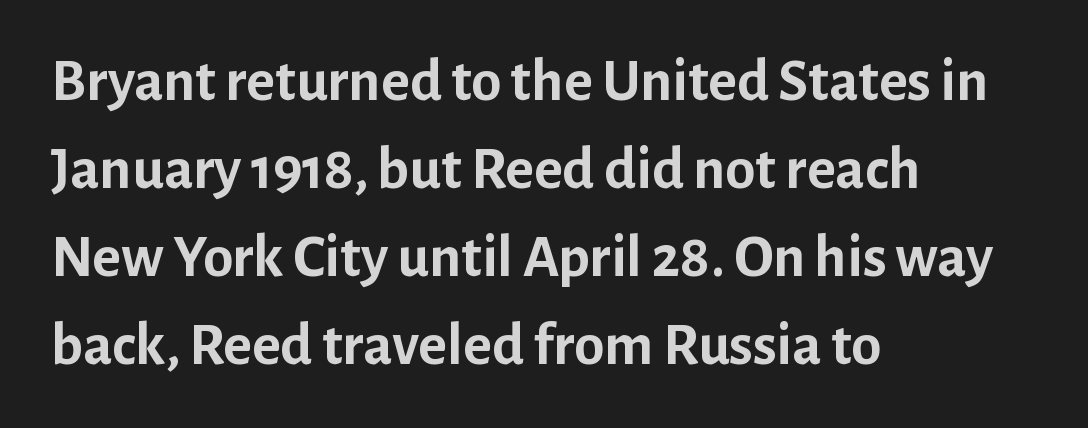
Interline gaps are of average width in this sample. The letters advance in unequal steps, a hallmark of proportional type. The specimen reads as upright at a glance. Does extra space separate the letters? No, they use regular spacing.
